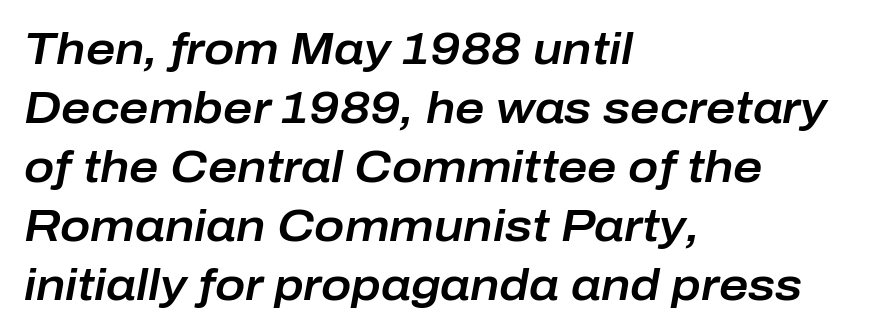
The image shows 45 px text type, italic (leaning right); set left-aligned, normal line spacing (1.31x), normal letter spacing, not underlined; low stroke contrast and a medium x-height.
